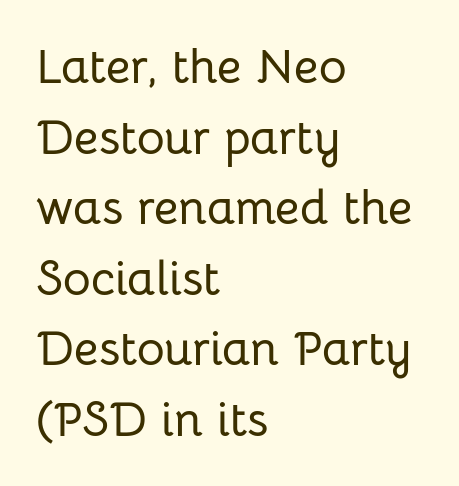
The specimen omits any rule beneath the text block's lines. Visually the block forms a straight wall on the left and a jagged coastline on the right. Do the letters lean? They stand straight. The gaps between neighbouring characters are ordinary and unremarkable. These lines are rendered in a variable-pitch font. Compared with typical paragraphs, the rows here are spaced about the same.
